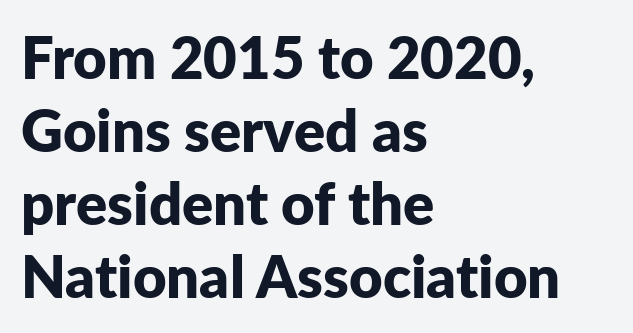
Q: Is the text bold? A: Yes.
Q: Is the text italic (slanted)? A: No, it is upright.
Q: Is the typeface a serif or a sans-serif typeface? A: Sans-serif.
Q: Is the text underlined? A: No.
Q: How is the paragraph aligned? A: Left-aligned.
Q: Is the spacing between letters normal or unusually wide? A: Normal.
Q: Is the spacing between lines tight, normal or loose? A: Normal.
Q: Width (condensed, normal, or wide)? A: Normal.
Q: Stroke contrast? A: Low.
Q: x-height? A: Medium.
Q: Monospaced? A: No.
